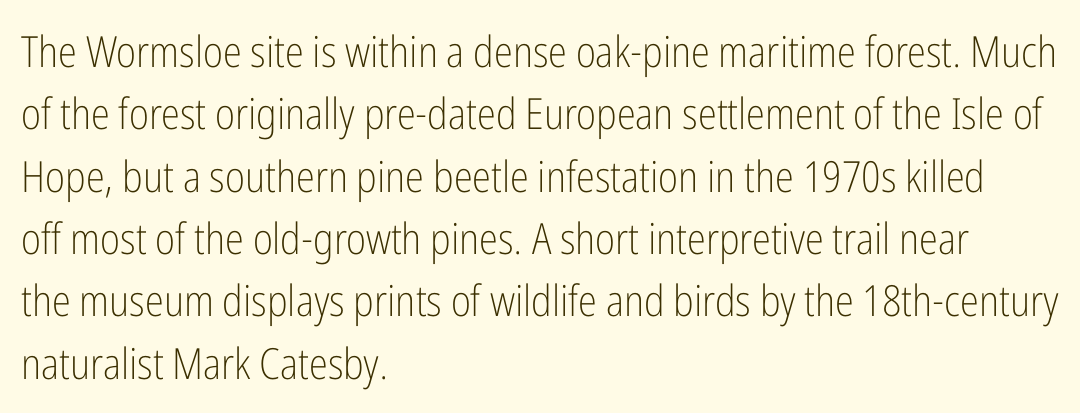
Q: Is the text bold? A: No.
Q: Is the text italic (slanted)? A: No, it is upright.
Q: Is the typeface a serif or a sans-serif typeface? A: Sans-serif.
Q: Is the text underlined? A: No.
Q: How is the paragraph aligned? A: Left-aligned.
Q: Is the spacing between letters normal or unusually wide? A: Normal.
Q: Is the spacing between lines tight, normal or loose? A: Normal.
Q: Width (condensed, normal, or wide)? A: Condensed.
Q: Stroke contrast? A: Low.
Q: x-height? A: Medium.
Q: Monospaced? A: No.
